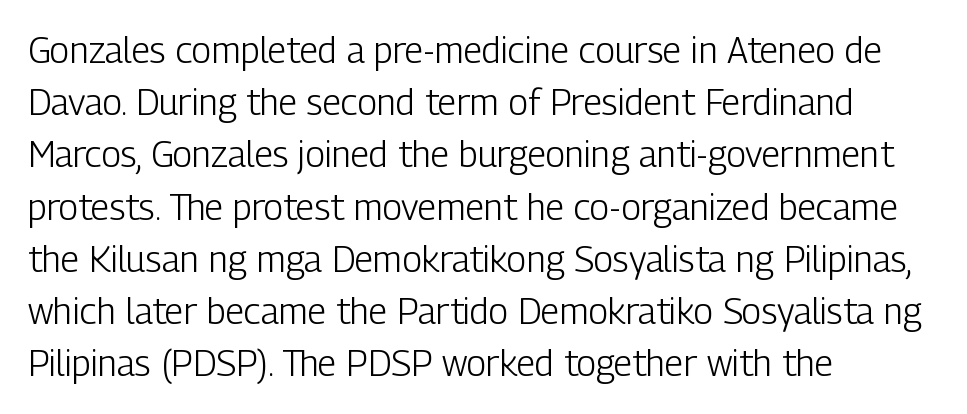
{"serif": "no", "italic": "no", "bold": "no", "weight": "light", "width": "condensed", "stroke_contrast": "low", "x_height": "medium", "monospaced": "no", "underline": "no", "align": "left", "line_spacing": "normal", "line_spacing_ratio": 1.45, "letter_spacing": "normal", "letter_spacing_em": 0.0, "glyph_px": 36}
